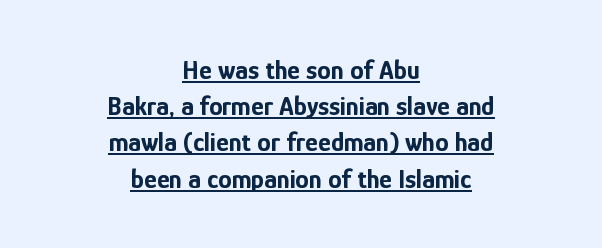
The image shows 27 px bold type, upright; set centered, normal line spacing (1.34x), normal letter spacing, underlined.
